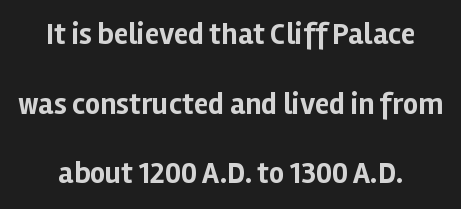
The image shows 30 px bold sans-serif type, upright; set loose line spacing (2.32x), normal letter spacing, not underlined; low stroke contrast and a medium x-height.
